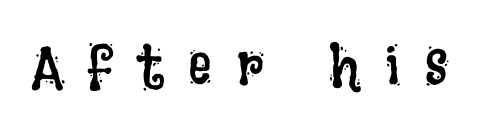
Do the characters align in a grid? No, the font is proportional. Glance below the letters and you will spot only blank space. It's the straight-up-and-down kind of type. Is the letter spacing exaggerated? Yes — the characters are pushed far apart.
